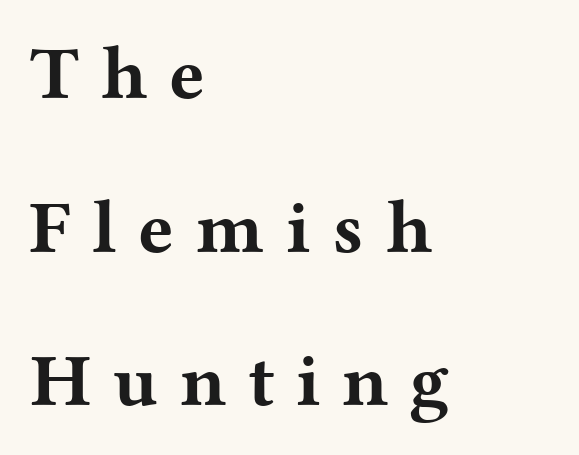
Q: Is the text bold? A: Yes.
Q: Is the text italic (slanted)? A: No, it is upright.
Q: Is the typeface a serif or a sans-serif typeface? A: Serif.
Q: Is the text underlined? A: No.
Q: How is the paragraph aligned? A: Left-aligned.
Q: Is the spacing between letters normal or unusually wide? A: Unusually wide.
Q: Is the spacing between lines tight, normal or loose? A: Loose.
Q: Width (condensed, normal, or wide)? A: Wide.
Q: Stroke contrast? A: Medium.
Q: x-height? A: Medium.
Q: Monospaced? A: No.
